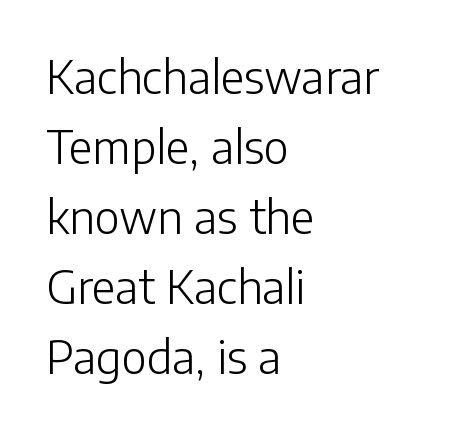
{"serif": "no", "italic": "no", "bold": "no", "weight": "light", "width": "normal", "stroke_contrast": "low", "x_height": "medium", "monospaced": "no", "underline": "no", "align": "left", "line_spacing": "normal", "line_spacing_ratio": 1.52, "letter_spacing": "normal", "letter_spacing_em": 0.0, "glyph_px": 46}
